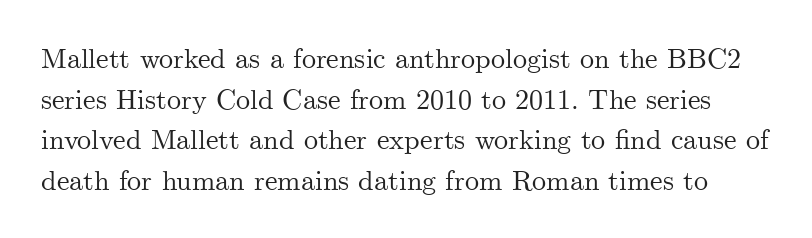
{"serif": "yes", "italic": "no", "width": "normal", "stroke_contrast": "medium", "x_height": "small", "monospaced": "no", "underline": "no", "line_spacing": "normal", "line_spacing_ratio": 1.45, "letter_spacing": "normal", "letter_spacing_em": 0.0, "glyph_px": 28}
